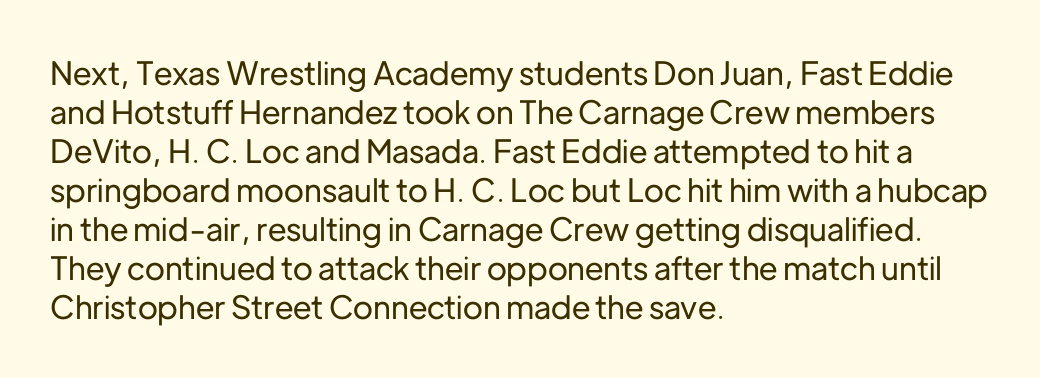
Q: Is the text italic (slanted)? A: No, it is upright.
Q: Is the typeface a serif or a sans-serif typeface? A: Sans-serif.
Q: Is the text underlined? A: No.
Q: How is the paragraph aligned? A: Left-aligned.
Q: Is the spacing between letters normal or unusually wide? A: Normal.
Q: Width (condensed, normal, or wide)? A: Normal.
Q: Stroke contrast? A: Low.
Q: x-height? A: Medium.
Q: Monospaced? A: No.
